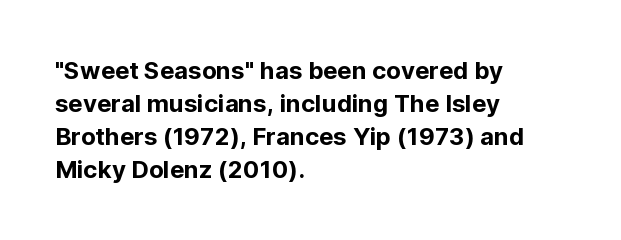
The lines are quadded left. Does extra space separate the letters? No, they use regular spacing. Tall strokes in this sample are plumb rather than angled. Notice how descenders clear the ascenders below comfortably — that's standard leading. This rendering features lettering with no underline.
